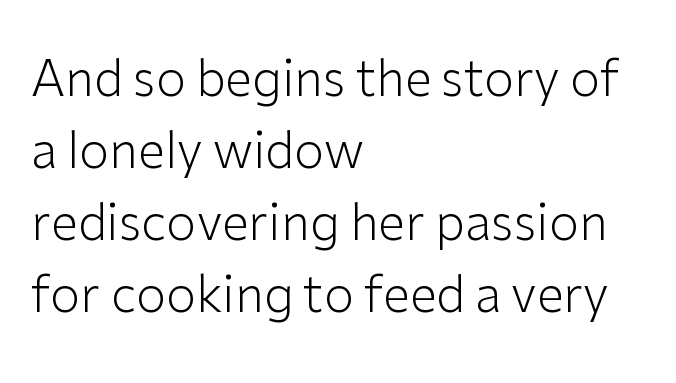
The image shows 49 px light sans-serif type, upright; set left-aligned, normal line spacing (1.47x), normal letter spacing, not underlined; low stroke contrast and a medium x-height.
